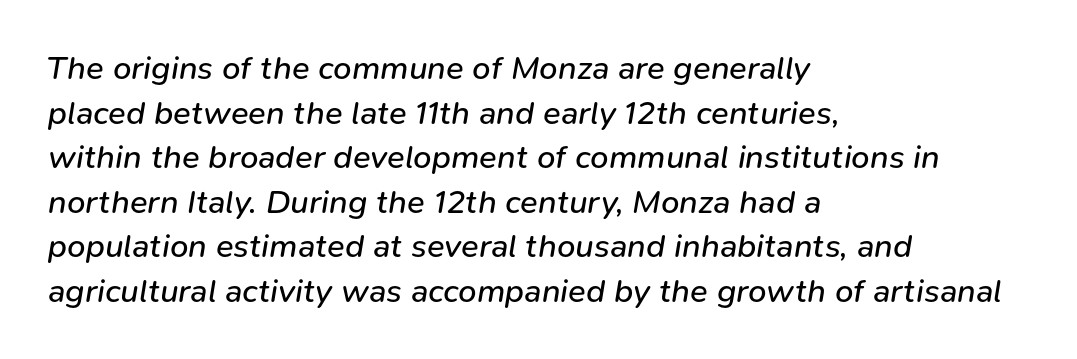
{"italic": "yes", "lean": "right", "slant_degrees": 9, "bold": "no", "weight": "regular", "width": "normal", "stroke_contrast": "low", "x_height": "medium", "monospaced": "no", "underline": "no", "align": "left", "line_spacing": "normal", "line_spacing_ratio": 1.35, "letter_spacing": "normal", "letter_spacing_em": 0.0, "glyph_px": 33}
